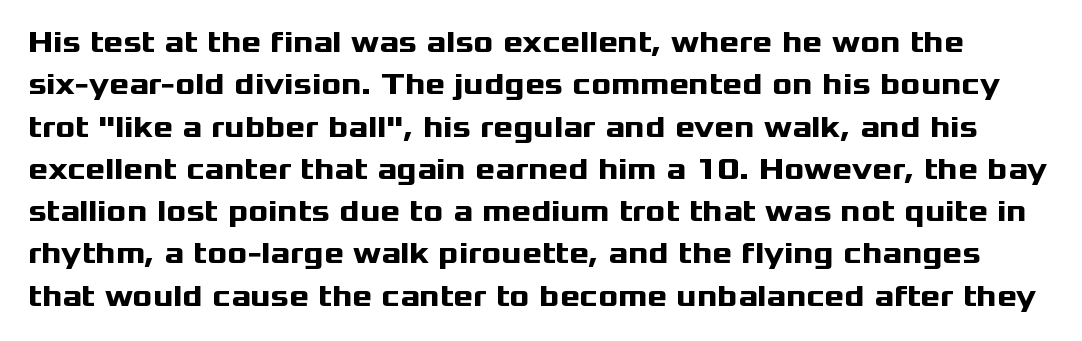
{"serif": "no", "italic": "no", "bold": "yes", "weight": "heavy", "width": "wide", "stroke_contrast": "medium", "x_height": "medium", "monospaced": "no", "underline": "no", "line_spacing": "normal", "line_spacing_ratio": 1.41, "letter_spacing": "normal", "letter_spacing_em": 0.0, "glyph_px": 30}
